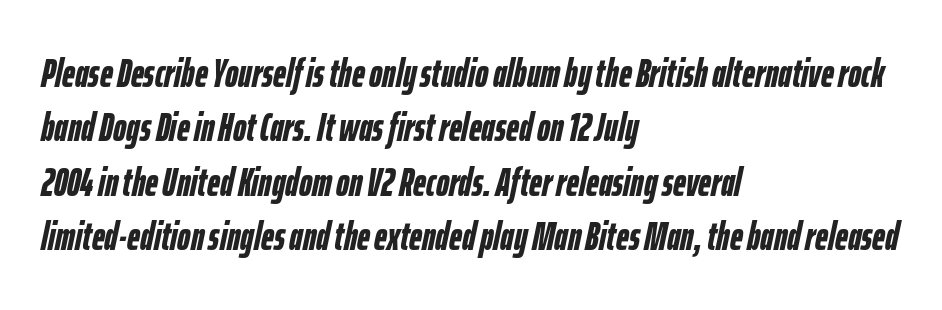
Typeset ragged right — the left edge is the straight one. A typesetter would call this proportional, since set widths differ per character. This sample keeps an unexceptional amount of space between lines. Its strokes are broad and dark, the hallmark of bold type.
